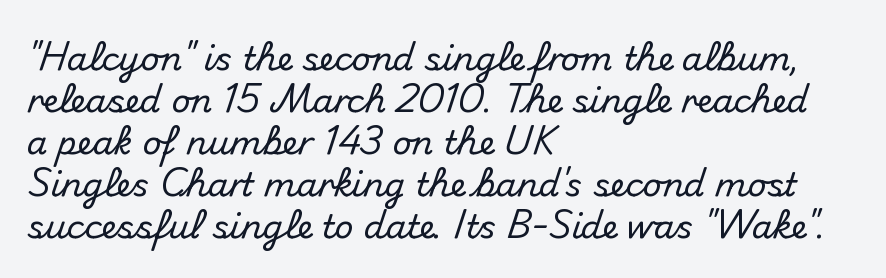
Varying glyph widths throughout — classic text-font behaviour. What's the leading like? Ordinary, nothing unusual. The rag falls on the right side of this text block. Serif or sans? Sans — the stroke terminals are bare. In terms of letterspacing, this is plain default setting. Only glyphs here, with clear space below each row.
